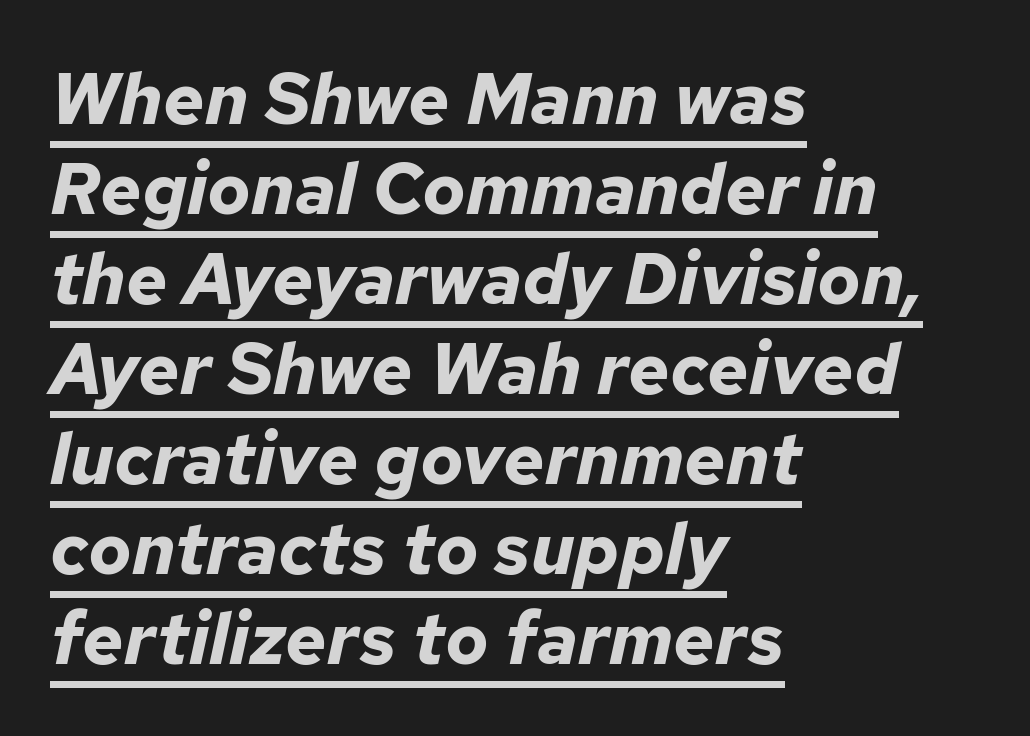
Q: Is the text bold? A: Yes.
Q: Is the text italic (slanted)? A: Yes, it leans right by about 12 degrees.
Q: Is the text underlined? A: Yes.
Q: How is the paragraph aligned? A: Left-aligned.
Q: Is the spacing between letters normal or unusually wide? A: Normal.
Q: Is the spacing between lines tight, normal or loose? A: Normal.
Q: Width (condensed, normal, or wide)? A: Normal.
Q: Stroke contrast? A: Low.
Q: x-height? A: Medium.
Q: Monospaced? A: No.
